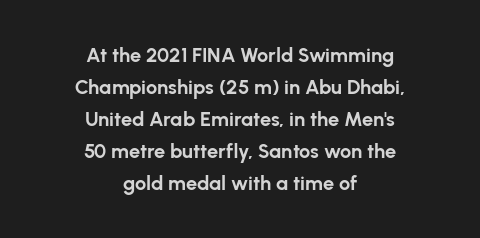
{"italic": "no", "bold": "yes", "underline": "no", "align": "center", "line_spacing": "normal", "line_spacing_ratio": 1.6, "letter_spacing": "normal", "letter_spacing_em": 0.0, "glyph_px": 20}
